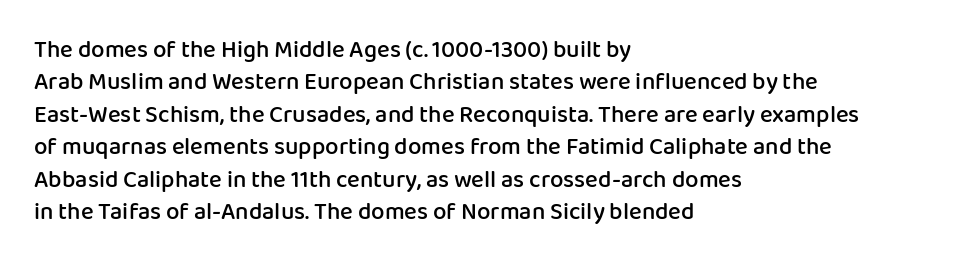
The image shows 24 px text type, upright; set left-aligned, normal line spacing (1.35x), normal letter spacing, not underlined.
